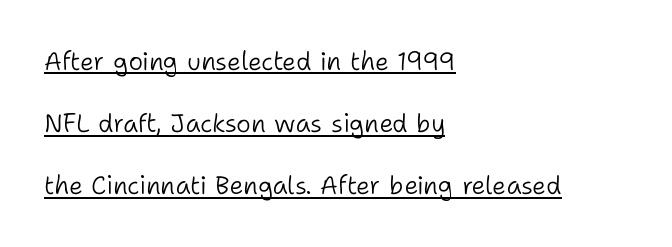
{"italic": "no", "bold": "no", "underline": "yes", "align": "left", "line_spacing": "loose", "line_spacing_ratio": 2.49, "letter_spacing": "normal", "letter_spacing_em": 0.0, "glyph_px": 25}
